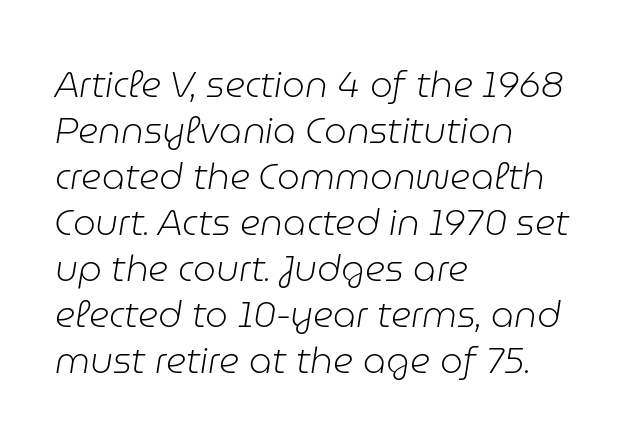
The image shows 36 px light type, italic (leaning right); set left-aligned, normal line spacing (1.28x), normal letter spacing, not underlined; low stroke contrast and a medium x-height.
